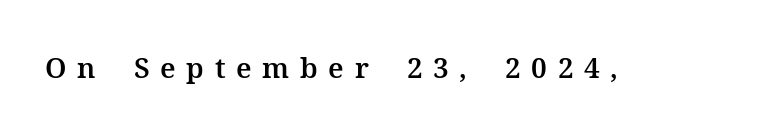
{"serif": "yes", "italic": "no", "width": "normal", "stroke_contrast": "medium", "x_height": "medium", "monospaced": "no", "underline": "no", "letter_spacing": "wide", "letter_spacing_em": 0.38, "glyph_px": 28}
